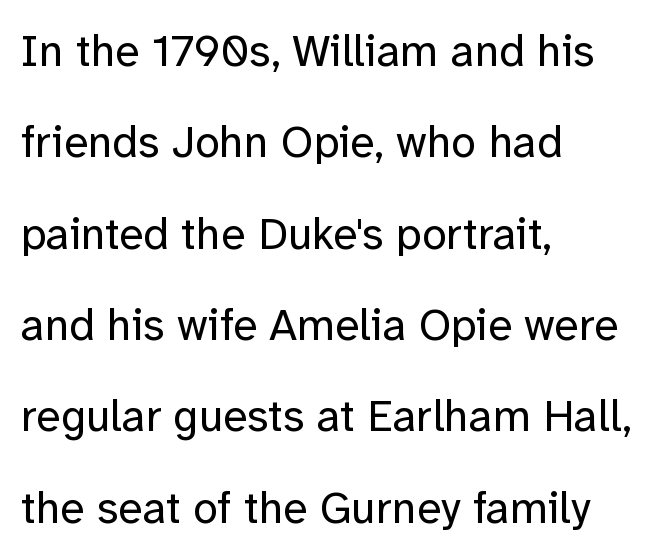
Q: Is the text bold? A: No.
Q: Is the text italic (slanted)? A: No, it is upright.
Q: Is the typeface a serif or a sans-serif typeface? A: Sans-serif.
Q: Is the text underlined? A: No.
Q: How is the paragraph aligned? A: Left-aligned.
Q: Is the spacing between letters normal or unusually wide? A: Normal.
Q: Is the spacing between lines tight, normal or loose? A: Loose.
Q: Width (condensed, normal, or wide)? A: Normal.
Q: Stroke contrast? A: Low.
Q: x-height? A: Medium.
Q: Monospaced? A: No.
